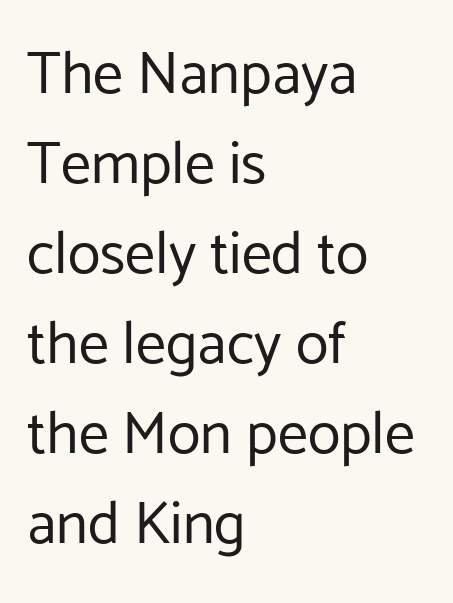
Q: Is the text bold? A: No.
Q: Is the text italic (slanted)? A: No, it is upright.
Q: Is the typeface a serif or a sans-serif typeface? A: Sans-serif.
Q: Is the text underlined? A: No.
Q: How is the paragraph aligned? A: Left-aligned.
Q: Is the spacing between letters normal or unusually wide? A: Normal.
Q: Is the spacing between lines tight, normal or loose? A: Normal.
Q: Width (condensed, normal, or wide)? A: Normal.
Q: Stroke contrast? A: Low.
Q: x-height? A: Medium.
Q: Monospaced? A: No.
